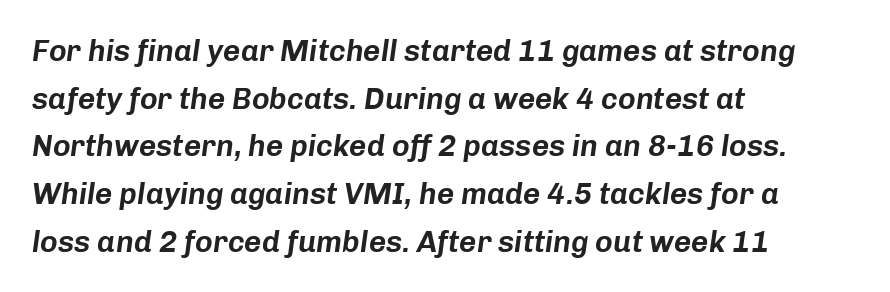
Looks like regular typesetting: each glyph gets only the width it needs. Short note: letters normally spaced. This sample uses an oblique cut, with every glyph tilted off the vertical. Honestly, there is no underline to notice here at all.
